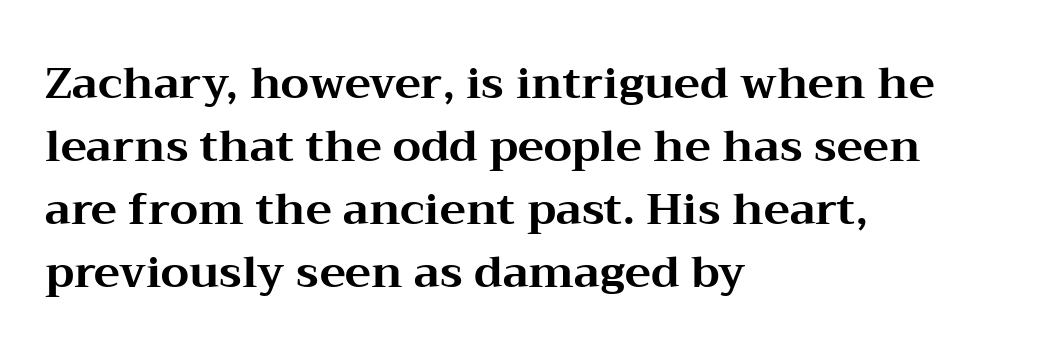
The image shows 44 px bold, wide serif type, upright; set left-aligned, normal line spacing (1.43x), normal letter spacing, not underlined; medium stroke contrast and a medium x-height.
